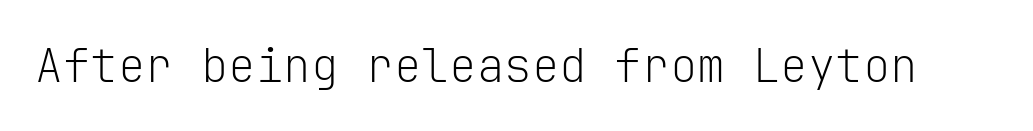
{"serif": "no", "italic": "no", "bold": "no", "weight": "light", "width": "normal", "stroke_contrast": "low", "x_height": "medium", "monospaced": "yes", "underline": "no", "letter_spacing": "normal", "letter_spacing_em": 0.0, "glyph_px": 46}
